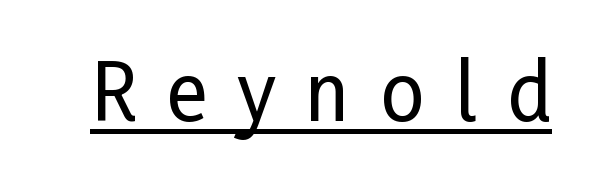
The letterforms stand isolated, each surrounded by extra space. Does the lettering tilt? It doesn't — this is upright. The text was rendered using a sans face with plain stroke endings. Looks like regular typesetting: each glyph gets only the width it needs.
